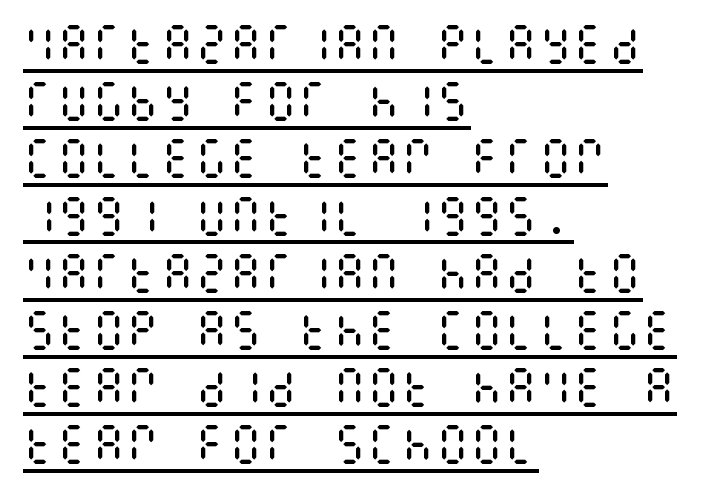
A rule runs beneath these lines of type. Does extra space separate the letters? No, they use regular spacing. The typography opts for an upright posture over an oblique one. A student would call this left alignment; a typographer would say flush left, rag right.
